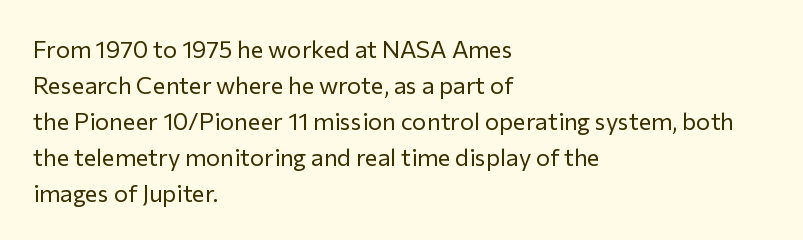
The image shows 24 px text type, upright; set left-aligned, normal line spacing (1.5x), normal letter spacing, not underlined.
